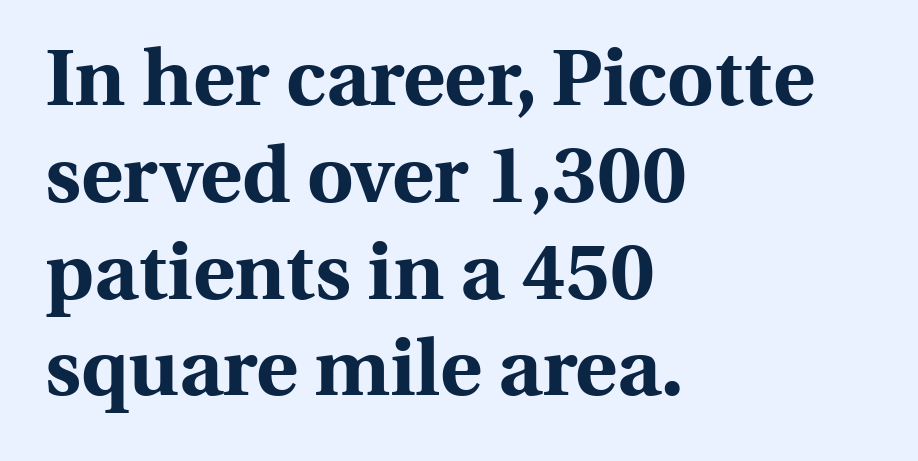
Words float on clear page, feet unadorned. Compared with a centered layout, this one pins lines to the left instead. You can tell from the footed stems that serif type was used. Spacing verdict: proportional, widths tailored to each character. Weight check: bold — yes, fully.
